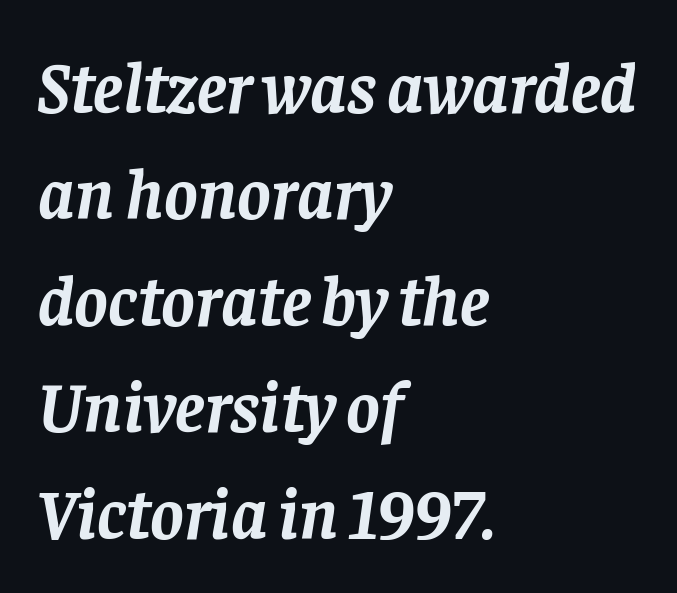
Q: Is the text bold? A: Yes.
Q: Is the text italic (slanted)? A: Yes, it leans right by about 8 degrees.
Q: Is the typeface a serif or a sans-serif typeface? A: Serif.
Q: Is the text underlined? A: No.
Q: How is the paragraph aligned? A: Left-aligned.
Q: Is the spacing between letters normal or unusually wide? A: Normal.
Q: Is the spacing between lines tight, normal or loose? A: Normal.
Q: Width (condensed, normal, or wide)? A: Normal.
Q: Stroke contrast? A: Low.
Q: x-height? A: Large.
Q: Monospaced? A: No.
